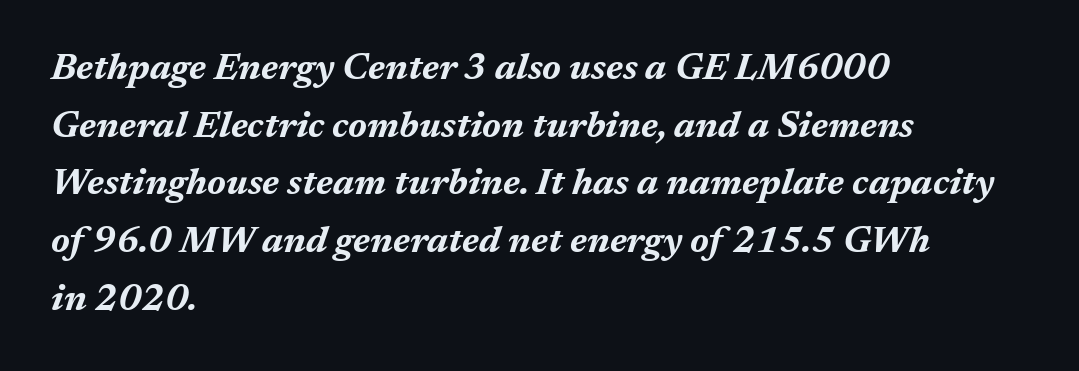
{"italic": "yes", "lean": "right", "slant_degrees": 17, "bold": "yes", "weight": "bold", "width": "normal", "stroke_contrast": "medium", "x_height": "medium", "monospaced": "no", "underline": "no", "align": "left", "line_spacing": "normal", "line_spacing_ratio": 1.56, "letter_spacing": "normal", "letter_spacing_em": 0.0, "glyph_px": 37}
